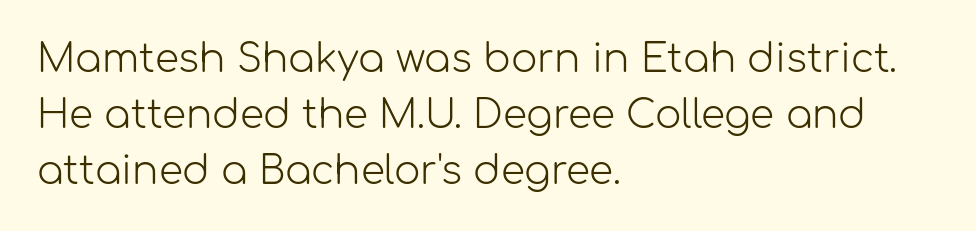
Grotesque or geometric, the face here clearly has no serifs. Vertical stems look standard width or narrower in stroke. How are the letters spaced? Ordinarily, with no added tracking. The rendering anchors every line to the left-hand side. The zone under the glyphs is completely vacant. Evenly set lines give the paragraph a standard silhouette.
